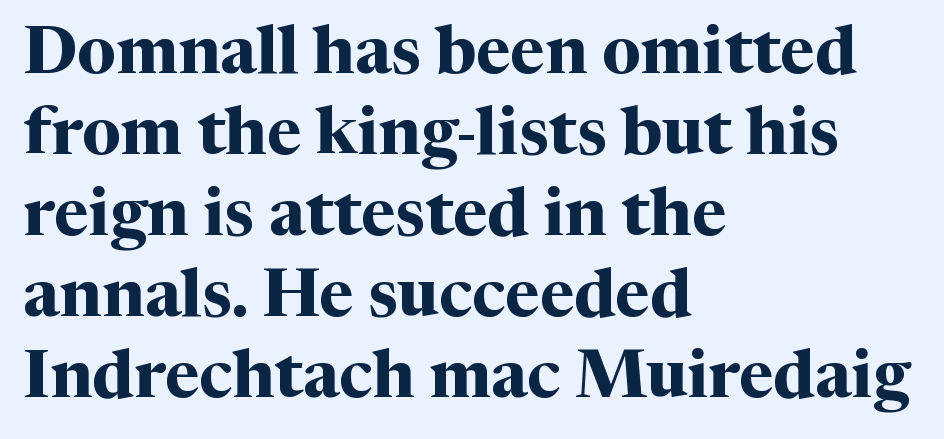
Set as a true bold cut, around the 700 mark. Any mark beneath the type? The region is blank. This is roman type, the default non-slanted kind. Reading down the block, your eye returns to a fixed left position each line. Proportional: the letters do not fall into vertical columns. The font family rendered here belongs to the serif group.
